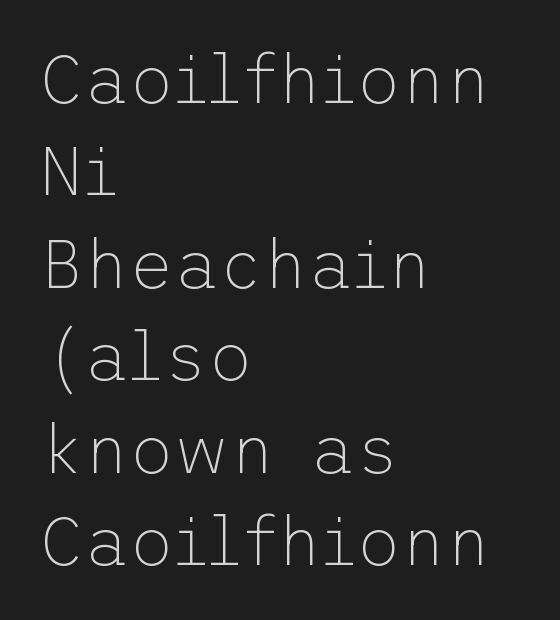
The image shows 69 px thin sans-serif type, upright; set left-aligned, normal line spacing (1.34x), normal letter spacing, not underlined; low stroke contrast and a medium x-height.
